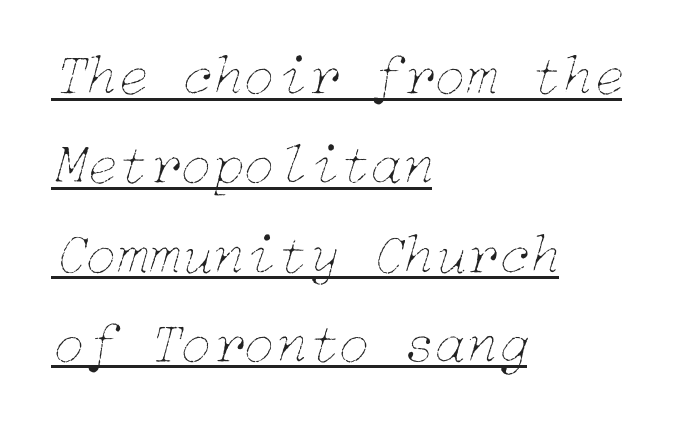
Does a line run under the words? Yes, clearly. Typeset ragged right — the left edge is the straight one. How are the letters spaced? Ordinarily, with no added tracking. Line spacing here is normal. Does the lettering tilt? It does — this is italic.
